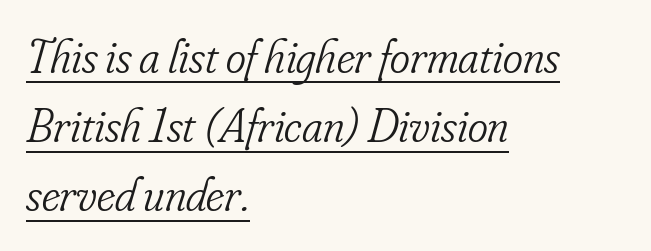
Do the characters align in a grid? No, the font is proportional. How are the letters spaced? Ordinarily, with no added tracking. Posture: slanted. Where is the straight margin? On the left. Compared with typical paragraphs, the rows here are spaced about the same. Note: serifs present on the glyphs.
